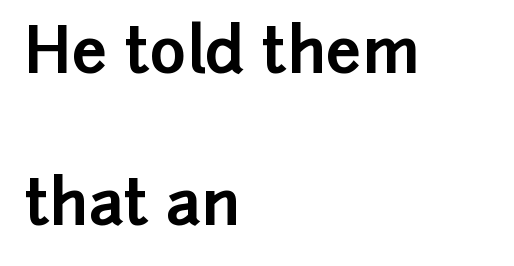
{"serif": "no", "italic": "no", "bold": "yes", "weight": "bold", "width": "normal", "stroke_contrast": "low", "x_height": "medium", "monospaced": "no", "underline": "no", "align": "left", "line_spacing": "loose", "line_spacing_ratio": 2.41, "letter_spacing": "normal", "letter_spacing_em": 0.0, "glyph_px": 63}
